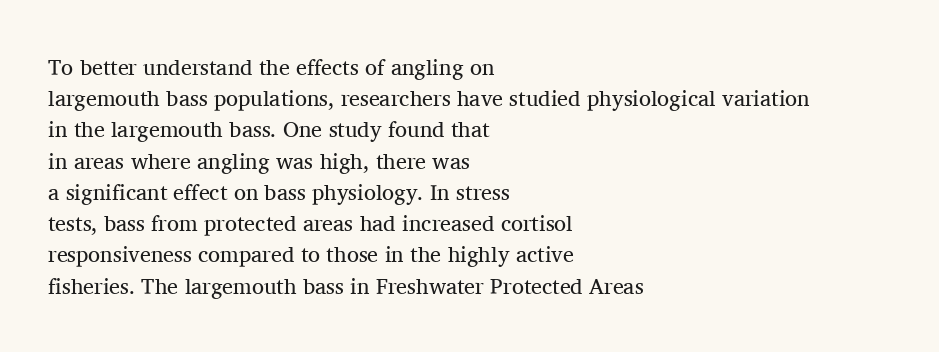
The image shows 22 px text type, upright; set left-aligned, normal line spacing (1.42x), normal letter spacing, not underlined.
